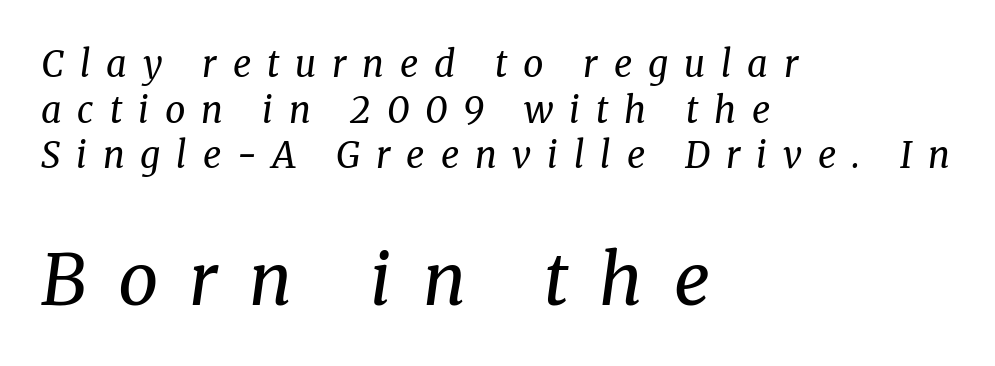
Q: Is the text bold? A: No.
Q: Is the text italic (slanted)? A: Yes, it leans right by about 8 degrees.
Q: Is the typeface a serif or a sans-serif typeface? A: Serif.
Q: Is the text underlined? A: No.
Q: How is the paragraph aligned? A: Left-aligned.
Q: Is the spacing between letters normal or unusually wide? A: Unusually wide.
Q: Is the spacing between lines tight, normal or loose? A: Normal.
Q: Which block of text is set in a larger size, the first (top) or the second (bottom)? A: The second (bottom) one.
Q: Width (condensed, normal, or wide)? A: Normal.
Q: Stroke contrast? A: Medium.
Q: x-height? A: Medium.
Q: Monospaced? A: No.
